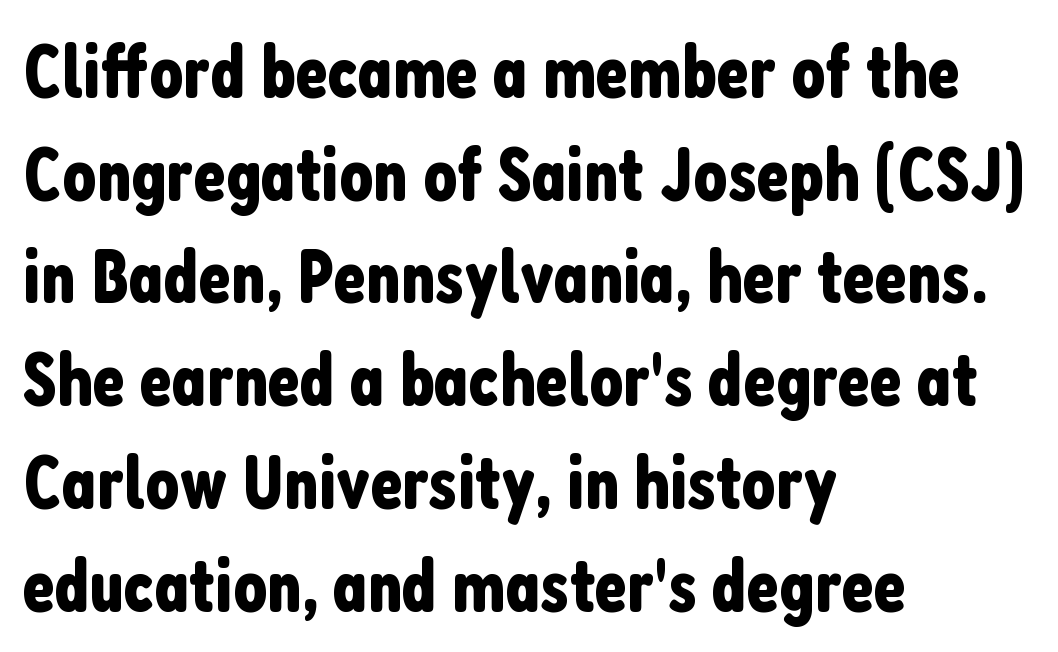
These lines sit exactly where default settings would place them. Style check: upright. Each word holds together tightly as a unit, with standard inter-letter gaps. Here the designer chose a conventional face with non-uniform glyph widths. Check the space under the baseline: it is left empty.
